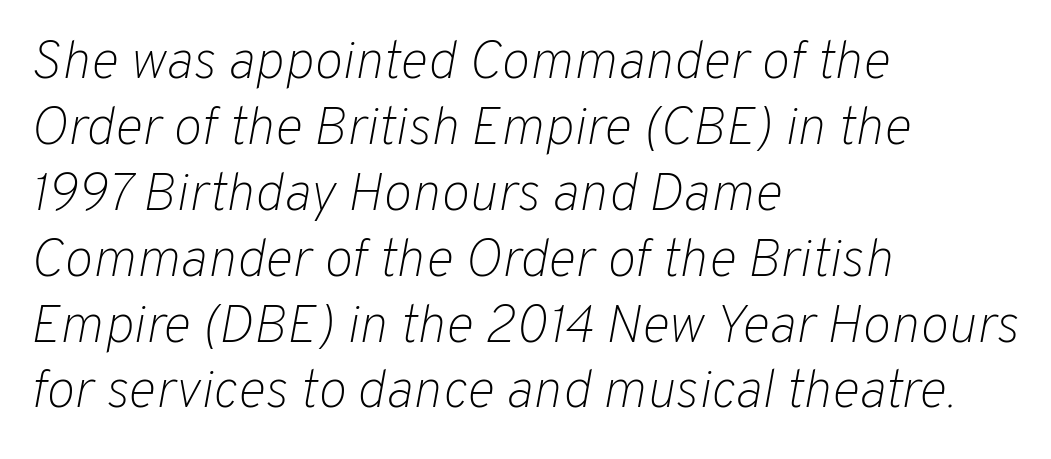
{"italic": "yes", "lean": "right", "slant_degrees": 10, "bold": "no", "weight": "light", "width": "normal", "stroke_contrast": "low", "x_height": "medium", "monospaced": "no", "underline": "no", "align": "left", "line_spacing_ratio": 1.22, "letter_spacing": "normal", "letter_spacing_em": 0.0, "glyph_px": 54}
